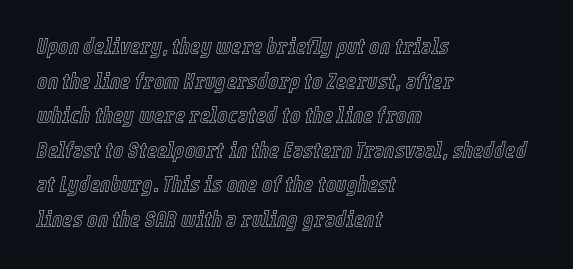
The image shows 22 px text type, italic (leaning right); set left-aligned, normal line spacing (1.57x), normal letter spacing, not underlined.
